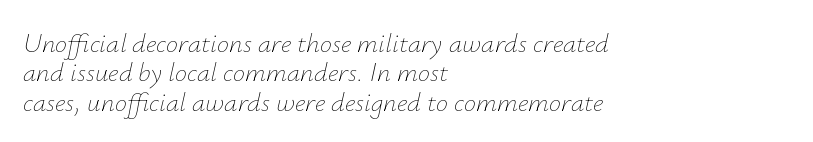
{"italic": "yes", "lean": "right", "slant_degrees": 12, "bold": "no", "underline": "no", "align": "left", "line_spacing": "tight", "line_spacing_ratio": 1.09, "letter_spacing": "normal", "letter_spacing_em": 0.0, "glyph_px": 27}
